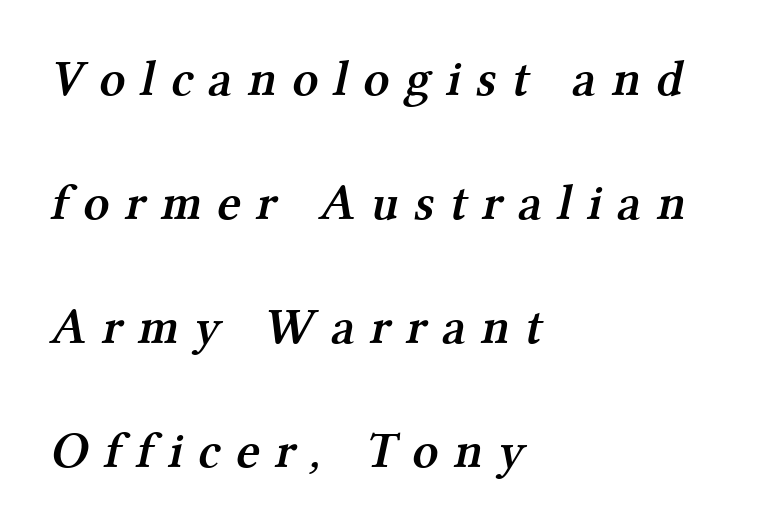
{"serif": "yes", "bold": "semi", "weight": "semibold", "width": "normal", "stroke_contrast": "medium", "x_height": "medium", "monospaced": "no", "underline": "no", "align": "left", "line_spacing": "loose", "line_spacing_ratio": 2.43, "letter_spacing": "wide", "letter_spacing_em": 0.3, "glyph_px": 51}
